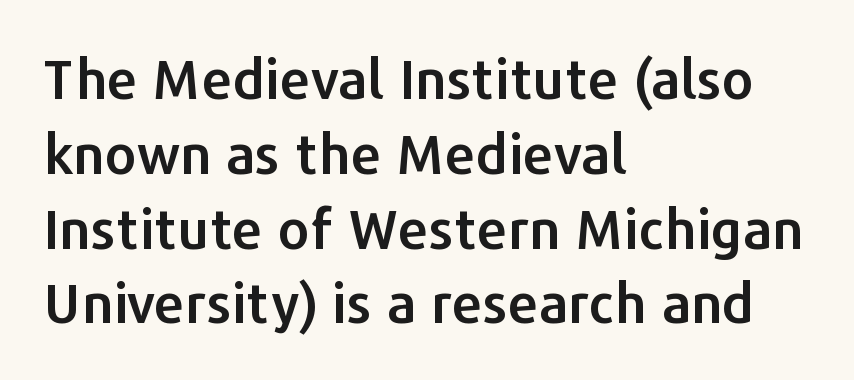
{"serif": "no", "italic": "no", "width": "normal", "stroke_contrast": "low", "x_height": "medium", "monospaced": "no", "underline": "no", "align": "left", "line_spacing": "normal", "line_spacing_ratio": 1.36, "letter_spacing": "normal", "letter_spacing_em": 0.0, "glyph_px": 55}
